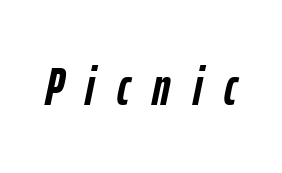
A typesetter would call this proportional, since set widths differ per character. The specimen reads as italic at a glance. Clear beneath every line of the passage. Does the weight exceed regular? Yes, all the way to bold. The passage shown has open, widely tracked lettering throughout.
